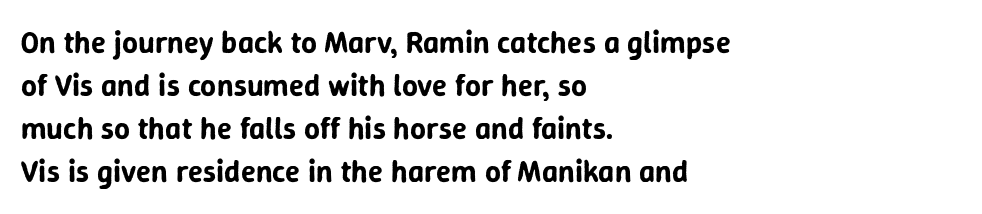
{"serif": "no", "italic": "no", "width": "normal", "stroke_contrast": "low", "x_height": "medium", "monospaced": "no", "underline": "no", "align": "left", "line_spacing": "normal", "line_spacing_ratio": 1.39, "letter_spacing": "normal", "letter_spacing_em": 0.0, "glyph_px": 31}
